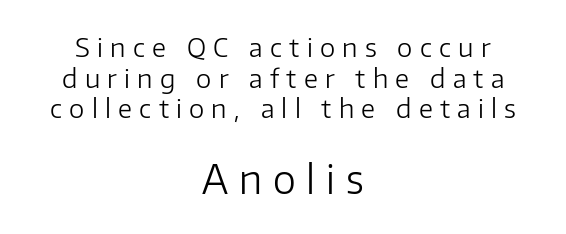
Characters follow at a spacing far wider than the type designer built in. If you folded the block vertically in half, each line would mirror itself in length. Each letter keeps its own natural width here, so spacing adapts to shape. Typographically, this falls in the sans-serif category. The characters are drawn with everyday or finer stroke widths. The strip under each line holds only bare page.
